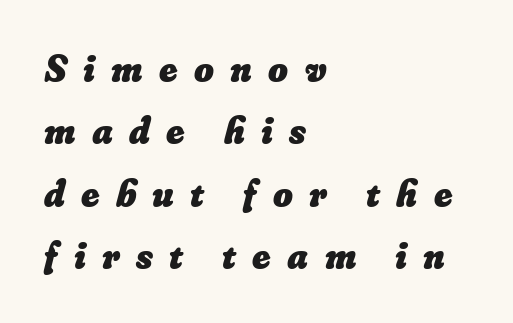
Q: Is the text bold? A: Yes.
Q: Is the text underlined? A: No.
Q: How is the paragraph aligned? A: Left-aligned.
Q: Is the spacing between letters normal or unusually wide? A: Unusually wide.
Q: Is the spacing between lines tight, normal or loose? A: Normal.
Q: Width (condensed, normal, or wide)? A: Normal.
Q: Stroke contrast? A: Low.
Q: x-height? A: Small.
Q: Monospaced? A: No.
